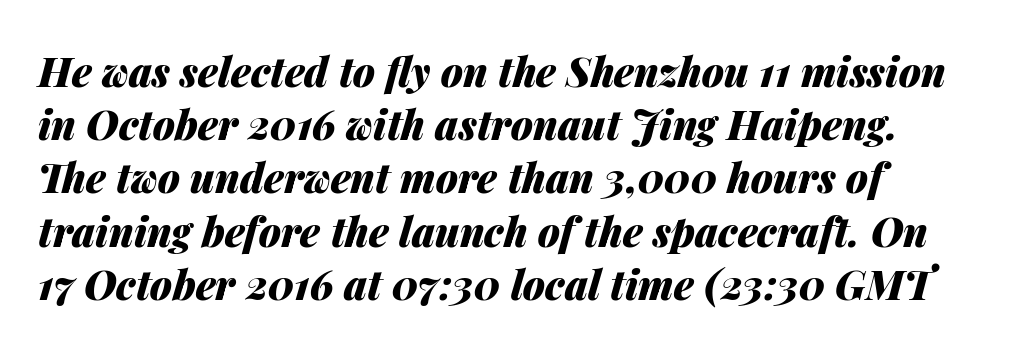
{"italic": "yes", "lean": "right", "slant_degrees": 14, "bold": "yes", "weight": "heavy", "width": "normal", "stroke_contrast": "medium", "x_height": "medium", "monospaced": "no", "underline": "no", "line_spacing": "normal", "line_spacing_ratio": 1.33, "letter_spacing": "normal", "letter_spacing_em": 0.0, "glyph_px": 40}
